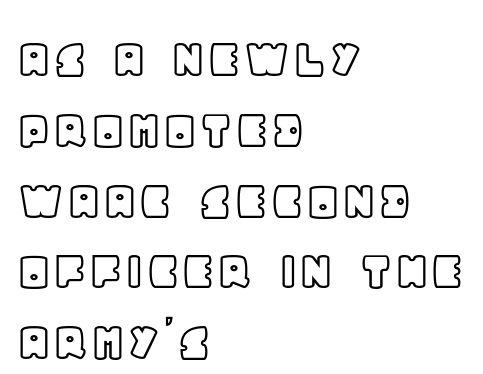
Q: Is the text italic (slanted)? A: No, it is upright.
Q: Is the text underlined? A: No.
Q: How is the paragraph aligned? A: Left-aligned.
Q: Is the spacing between letters normal or unusually wide? A: Normal.
Q: Width (condensed, normal, or wide)? A: Normal.
Q: x-height? A: Large.
Q: Monospaced? A: No.
